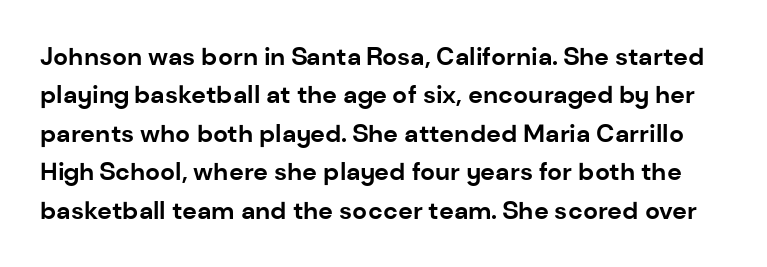
The image shows 25 px bold type, upright; set normal line spacing (1.54x), normal letter spacing, not underlined.
